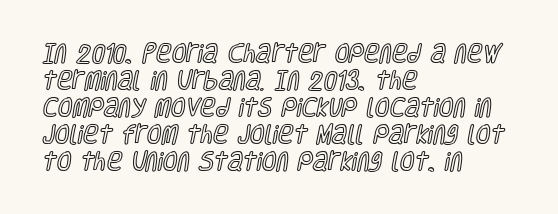
No word sits above an underline. A typesetter would call this leading conventional body-copy spacing. Nothing unusual about the tracking: characters are spaced as the font intends. Line starts are locked; line ends wander.
